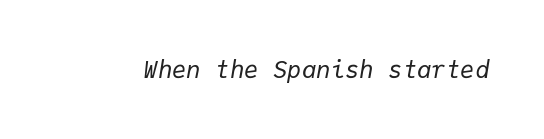
{"italic": "yes", "lean": "right", "slant_degrees": 9, "bold": "no", "underline": "no", "letter_spacing": "normal", "letter_spacing_em": 0.0, "glyph_px": 24}
